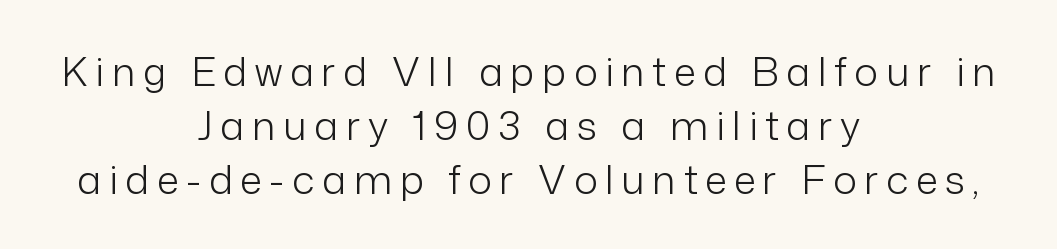
{"serif": "no", "italic": "no", "bold": "no", "weight": "light", "width": "normal", "stroke_contrast": "low", "x_height": "medium", "monospaced": "no", "underline": "no", "align": "center", "line_spacing": "normal", "line_spacing_ratio": 1.35, "glyph_px": 40}
